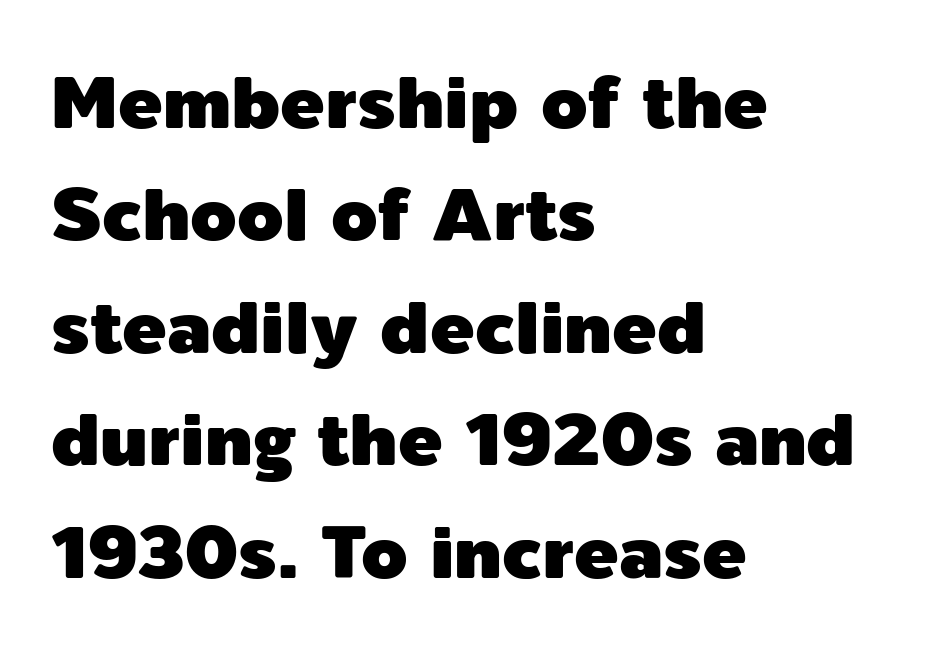
Notice how the passage keeps a crisp vertical edge on the left only. This sample uses a sans-serif face. Upright lettering throughout. The type is set solid horizontally, with unmodified tracking. Anything drawn beneath the words? Only blank space.
